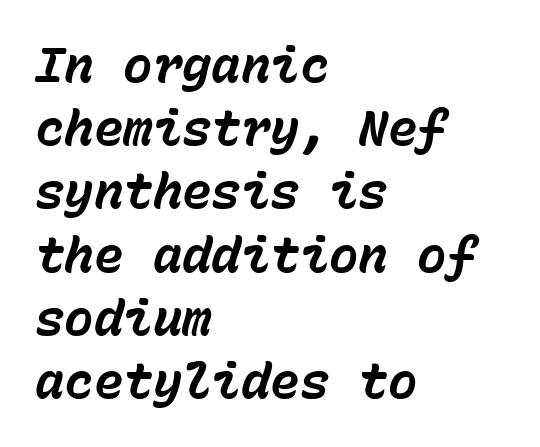
If you measured baseline to baseline, you'd find a middling distance. Look at the tracking — it's just the regular setting, nothing added. Left-aligned paragraph, ragged on the right. The passage shown is not underscored anywhere. Posture: slanted.
